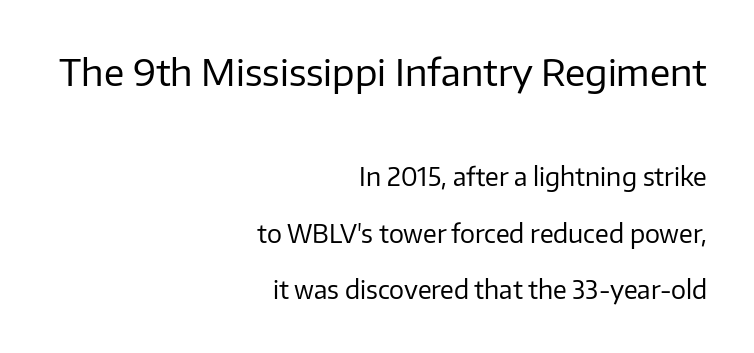
Q: Is the text bold? A: No.
Q: Is the text italic (slanted)? A: No, it is upright.
Q: Is the typeface a serif or a sans-serif typeface? A: Sans-serif.
Q: Is the text underlined? A: No.
Q: How is the paragraph aligned? A: Right-aligned.
Q: Is the spacing between letters normal or unusually wide? A: Normal.
Q: Is the spacing between lines tight, normal or loose? A: Loose.
Q: Which block of text is set in a larger size, the first (top) or the second (bottom)? A: The first (top) one.
Q: Width (condensed, normal, or wide)? A: Normal.
Q: Stroke contrast? A: Low.
Q: x-height? A: Medium.
Q: Monospaced? A: No.
